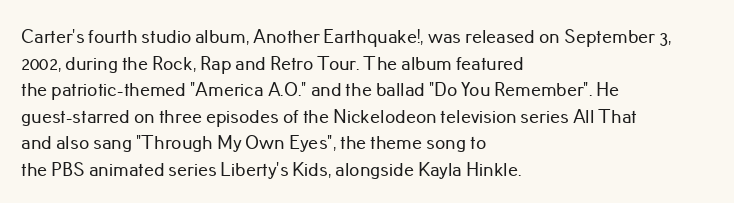
Which margin do the lines hug? The left one — the right edge is uneven. Do the letters lean? They stand straight. Students, note that the glyphs here touch the page at normal intervals. The block of text has a typical density, with ordinary space between rows. Unmarked baselines from the first word to the last.
